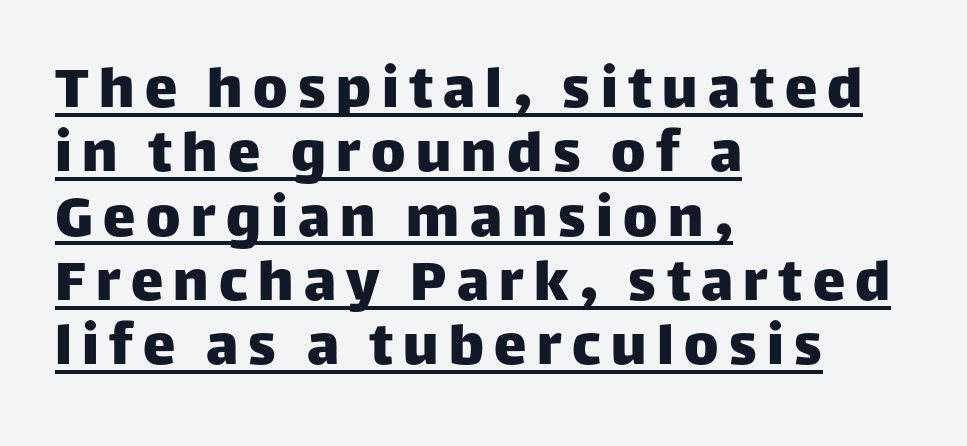
The lines are packed closely together with very little leading. Beneath each row of characters lies a ruled line. Do the characters align in a grid? No, the font is proportional. The axis of the letterforms is exactly vertical. Classification — sans serif.
